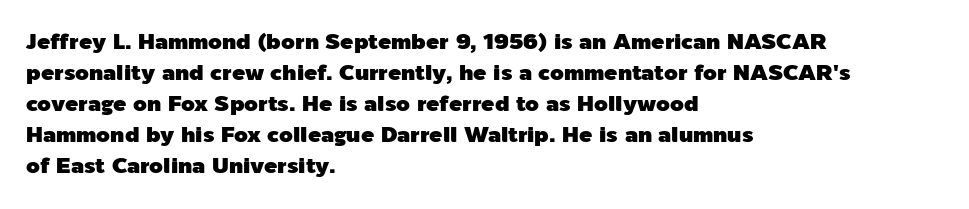
Q: Is the text italic (slanted)? A: No, it is upright.
Q: Is the text underlined? A: No.
Q: How is the paragraph aligned? A: Left-aligned.
Q: Is the spacing between letters normal or unusually wide? A: Normal.
Q: Is the spacing between lines tight, normal or loose? A: Normal.
